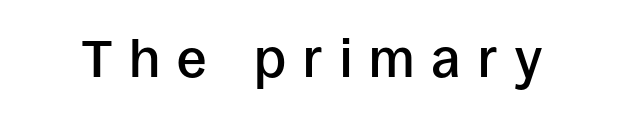
The image shows 53 px semibold sans-serif type, upright; set unusually wide letter spacing (+0.32 em), not underlined; low stroke contrast and a large x-height.
